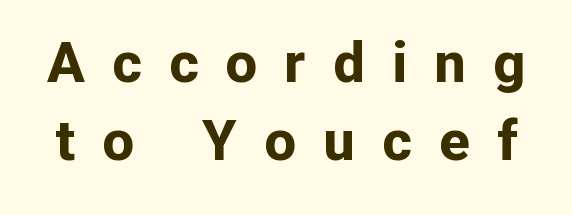
Q: Is the text bold? A: Yes.
Q: Is the text italic (slanted)? A: No, it is upright.
Q: Is the typeface a serif or a sans-serif typeface? A: Sans-serif.
Q: Is the text underlined? A: No.
Q: Is the spacing between letters normal or unusually wide? A: Unusually wide.
Q: Is the spacing between lines tight, normal or loose? A: Normal.
Q: Width (condensed, normal, or wide)? A: Normal.
Q: Stroke contrast? A: Low.
Q: x-height? A: Medium.
Q: Monospaced? A: No.
